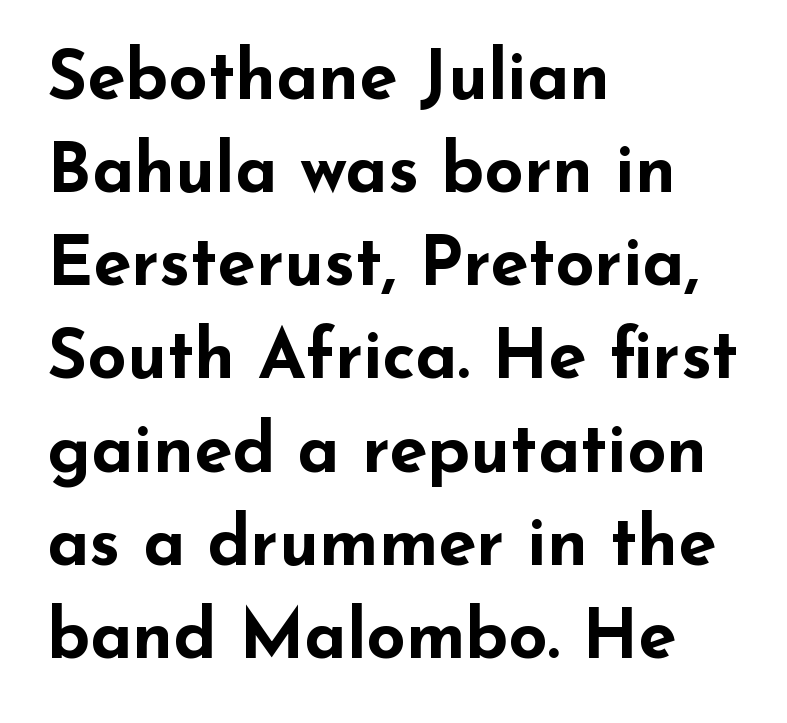
The image shows 69 px bold, wide sans-serif type, upright; set left-aligned, normal line spacing (1.35x), normal letter spacing, not underlined; low stroke contrast and a small x-height.
